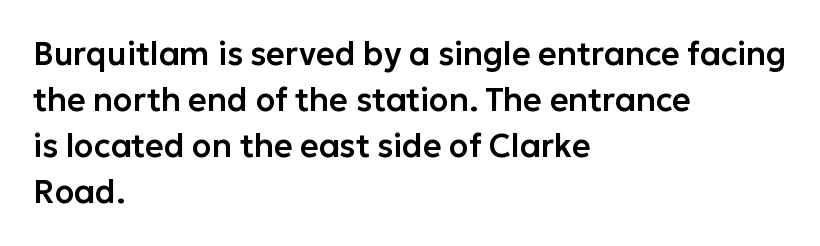
Q: Is the text italic (slanted)? A: No, it is upright.
Q: Is the typeface a serif or a sans-serif typeface? A: Sans-serif.
Q: Is the text underlined? A: No.
Q: How is the paragraph aligned? A: Left-aligned.
Q: Is the spacing between letters normal or unusually wide? A: Normal.
Q: Is the spacing between lines tight, normal or loose? A: Normal.
Q: Width (condensed, normal, or wide)? A: Normal.
Q: Stroke contrast? A: Low.
Q: x-height? A: Medium.
Q: Monospaced? A: No.
